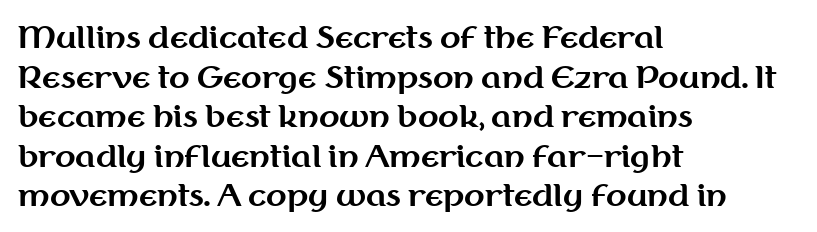
Every character sits straight up, as roman type does. Strokes here are thick enough to call this a true bold. The rag falls on the right side of this text block. Proportional: the letters do not fall into vertical columns. The space beneath each line is pristine and unruled. If you measured baseline to baseline, you'd find a middling distance.
